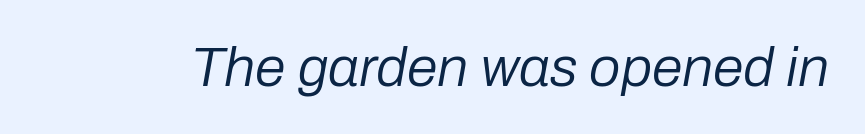
The image shows 56 px regular-weight type, italic (leaning right); set normal letter spacing, not underlined; low stroke contrast and a medium x-height.
